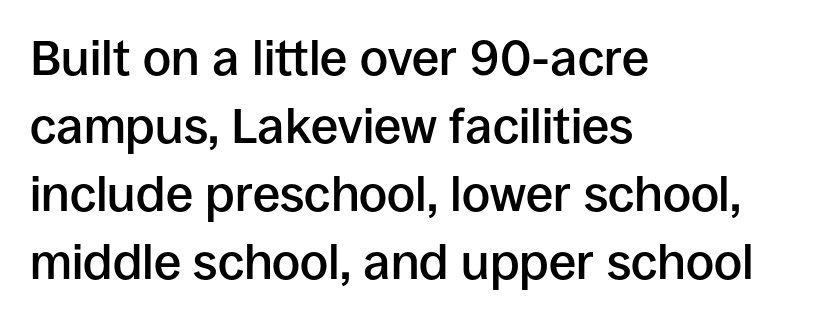
Q: Is the text bold? A: Semi-bold.
Q: Is the text italic (slanted)? A: No, it is upright.
Q: Is the typeface a serif or a sans-serif typeface? A: Sans-serif.
Q: Is the text underlined? A: No.
Q: How is the paragraph aligned? A: Left-aligned.
Q: Is the spacing between letters normal or unusually wide? A: Normal.
Q: Is the spacing between lines tight, normal or loose? A: Normal.
Q: Width (condensed, normal, or wide)? A: Normal.
Q: Stroke contrast? A: Low.
Q: x-height? A: Large.
Q: Monospaced? A: No.
